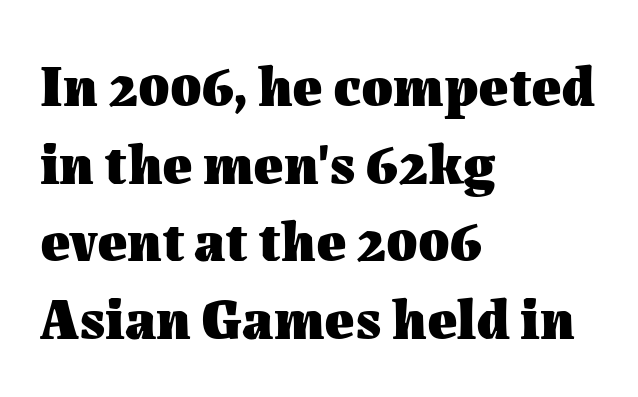
Quick note: interline space is typical. No word sits above an underline. Note the varied advance widths — an 'i' is clearly narrower than an 'm'. Set as a true bold cut, around the 700 mark.
